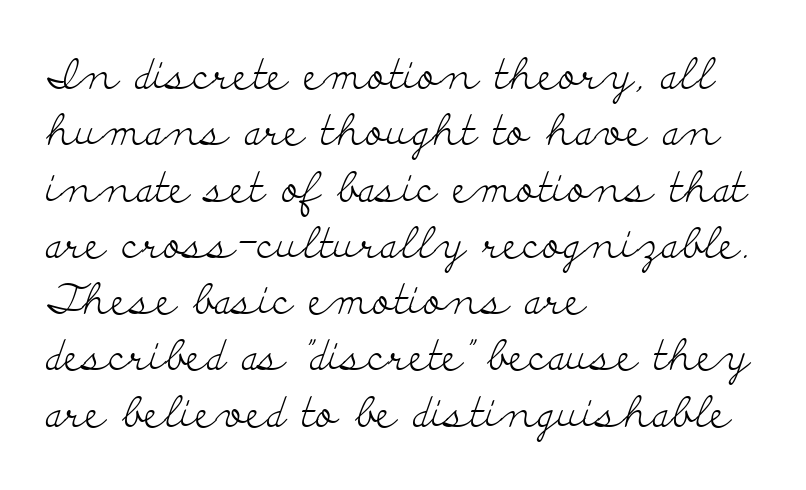
The image shows 42 px light, wide serif type; set left-aligned, normal line spacing (1.34x), normal letter spacing, not underlined; low stroke contrast and a small x-height.
